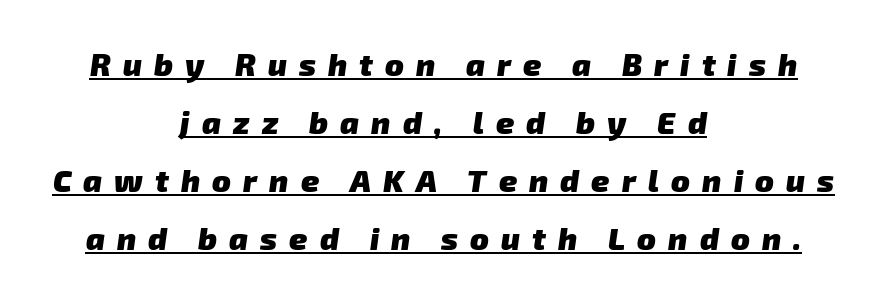
{"serif": "no", "bold": "yes", "weight": "heavy", "width": "normal", "stroke_contrast": "low", "x_height": "medium", "monospaced": "no", "underline": "yes", "align": "center", "line_spacing_ratio": 1.87, "letter_spacing": "wide", "letter_spacing_em": 0.39, "glyph_px": 31}
